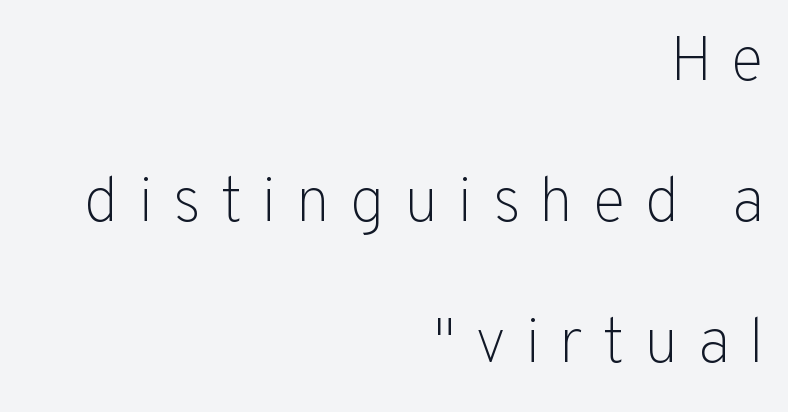
Q: Is the text bold? A: No.
Q: Is the text italic (slanted)? A: No, it is upright.
Q: Is the typeface a serif or a sans-serif typeface? A: Sans-serif.
Q: Is the text underlined? A: No.
Q: How is the paragraph aligned? A: Right-aligned.
Q: Is the spacing between letters normal or unusually wide? A: Unusually wide.
Q: Is the spacing between lines tight, normal or loose? A: Loose.
Q: Width (condensed, normal, or wide)? A: Normal.
Q: Stroke contrast? A: Low.
Q: x-height? A: Medium.
Q: Monospaced? A: No.
